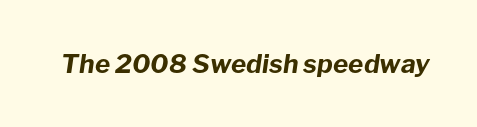
The image shows 26 px bold type, italic (leaning right); set normal letter spacing, not underlined.
